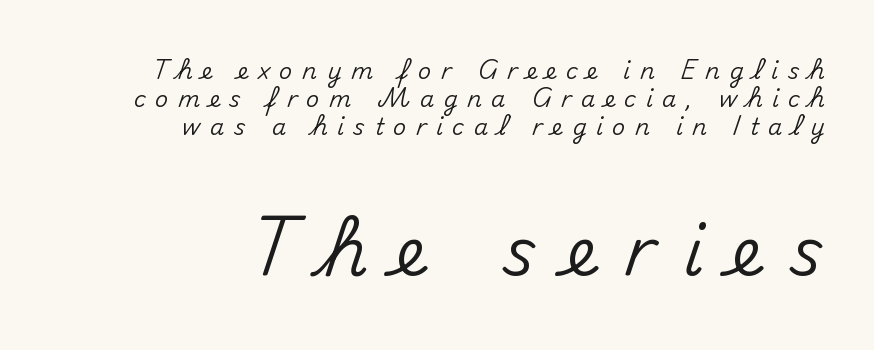
{"serif": "no", "width": "normal", "stroke_contrast": "medium", "x_height": "small", "monospaced": "no", "underline": "no", "align": "right", "line_spacing_ratio": 1.22, "letter_spacing": "wide", "letter_spacing_em": 0.41, "larger_block": "second", "size_ratio": 2.96, "glyph_px": 68}
